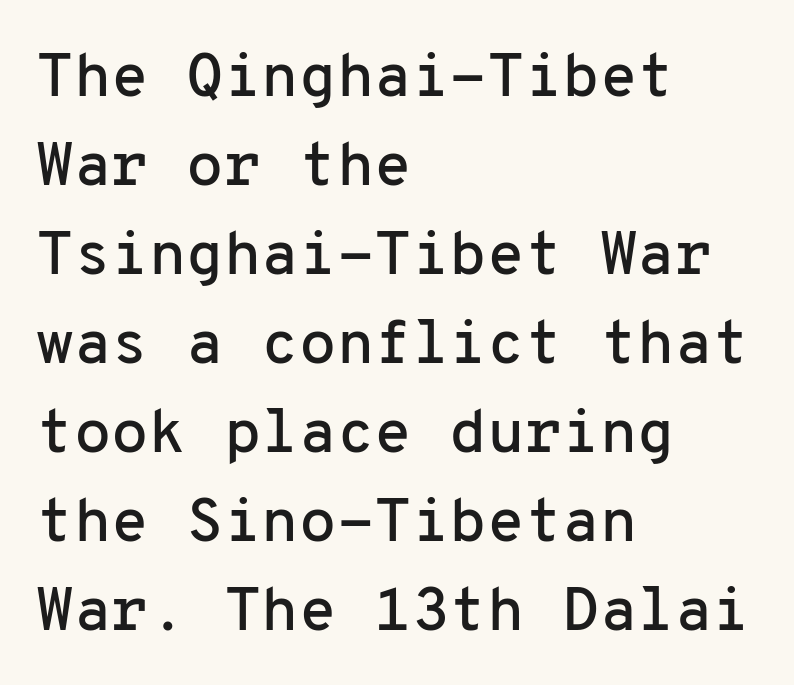
{"serif": "no", "italic": "no", "width": "normal", "stroke_contrast": "low", "x_height": "medium", "monospaced": "yes", "underline": "no", "align": "left", "line_spacing": "normal", "line_spacing_ratio": 1.46, "letter_spacing": "normal", "letter_spacing_em": 0.0, "glyph_px": 61}
